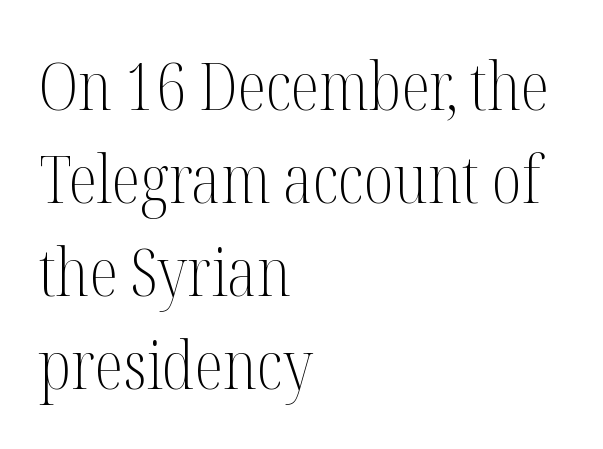
{"serif": "yes", "italic": "no", "bold": "no", "weight": "light", "width": "condensed", "stroke_contrast": "medium", "x_height": "medium", "monospaced": "no", "underline": "no", "align": "left", "line_spacing": "normal", "line_spacing_ratio": 1.41, "letter_spacing": "normal", "letter_spacing_em": 0.0, "glyph_px": 66}
